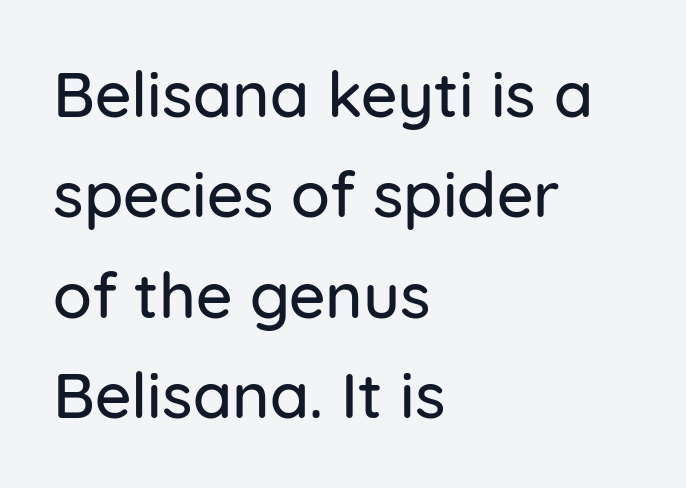
{"serif": "no", "italic": "no", "width": "normal", "stroke_contrast": "low", "x_height": "medium", "monospaced": "no", "underline": "no", "align": "left", "line_spacing": "normal", "line_spacing_ratio": 1.57, "letter_spacing": "normal", "letter_spacing_em": 0.0, "glyph_px": 64}
